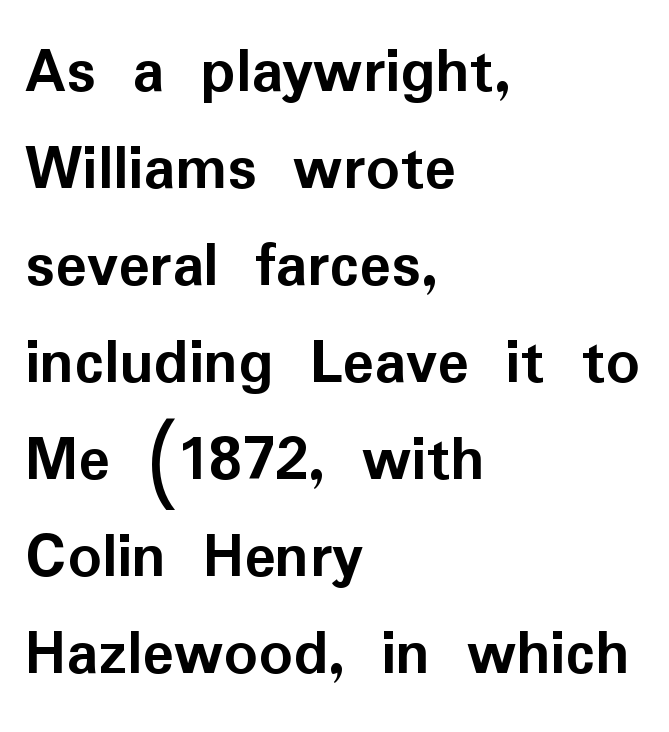
{"serif": "no", "italic": "no", "bold": "yes", "weight": "semibold", "width": "normal", "stroke_contrast": "low", "x_height": "medium", "monospaced": "no", "underline": "no", "align": "left", "line_spacing": "normal", "line_spacing_ratio": 1.47, "letter_spacing": "normal", "letter_spacing_em": 0.0, "glyph_px": 66}
